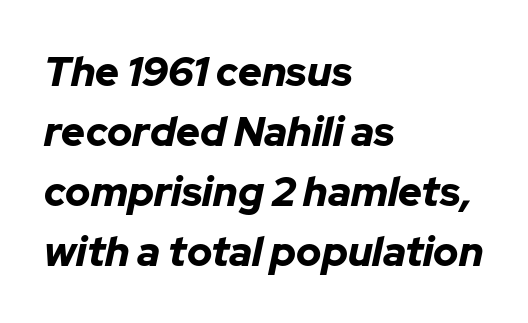
The rendering anchors every line to the left-hand side. Caption: standard tracking, unaltered. Is the type bold? Yes — the strokes are clearly thick and heavy. Every character sits at an angle, as italics do. Vertically, the passage feels balanced, rows spaced as you'd expect.
